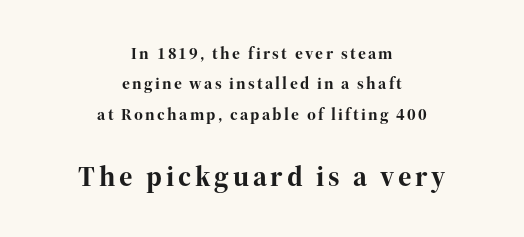
Q: Is the text bold? A: Yes.
Q: Is the text italic (slanted)? A: No, it is upright.
Q: Is the typeface a serif or a sans-serif typeface? A: Serif.
Q: Is the text underlined? A: No.
Q: How is the paragraph aligned? A: Centered.
Q: Which block of text is set in a larger size, the first (top) or the second (bottom)? A: The second (bottom) one.
Q: Width (condensed, normal, or wide)? A: Normal.
Q: Stroke contrast? A: High.
Q: x-height? A: Medium.
Q: Monospaced? A: No.
